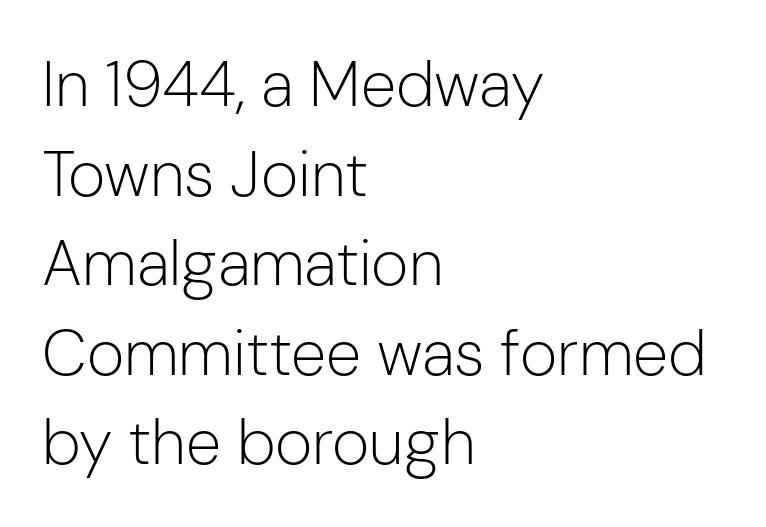
Anything drawn beneath the words? Only blank space. Grotesque or geometric, the face here clearly has no serifs. Honestly, the letter spacing is just normal — you wouldn't notice it. No letter is thick-stroked: the sample isn't bold. Think of a printed novel: that variable character pitch is what you see here.
